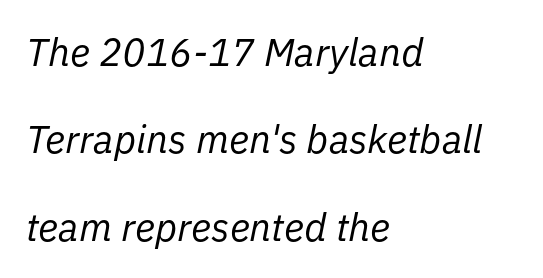
Q: Is the text bold? A: No.
Q: Is the text italic (slanted)? A: Yes, it leans right by about 11 degrees.
Q: Is the text underlined? A: No.
Q: How is the paragraph aligned? A: Left-aligned.
Q: Is the spacing between letters normal or unusually wide? A: Normal.
Q: Is the spacing between lines tight, normal or loose? A: Loose.
Q: Width (condensed, normal, or wide)? A: Normal.
Q: Stroke contrast? A: Low.
Q: x-height? A: Medium.
Q: Monospaced? A: No.
